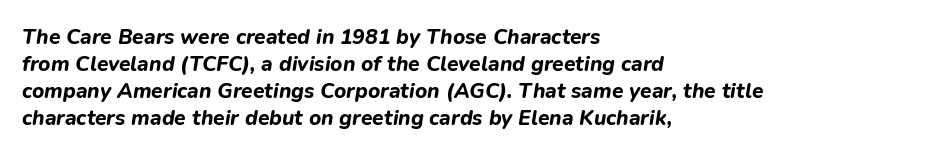
The passage shown has conventional tracking throughout. If you drew a ruler down the left edge, every line would touch it. As a designer I'd log this as weight 700, bold. When letters slant like this, we call the style italic. A typesetter would call this leading conventional body-copy spacing. Descenders hang freely into open space.
